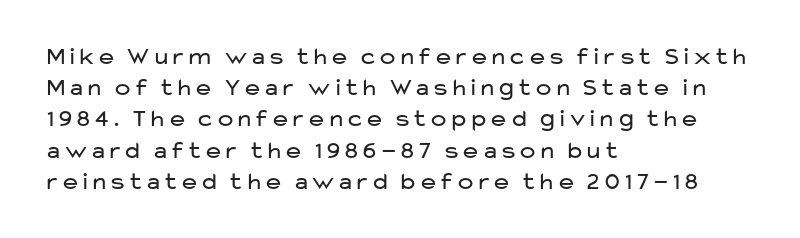
{"italic": "no", "bold": "no", "underline": "no", "align": "left", "line_spacing": "normal", "line_spacing_ratio": 1.25, "letter_spacing": "normal", "letter_spacing_em": 0.0, "glyph_px": 25}
